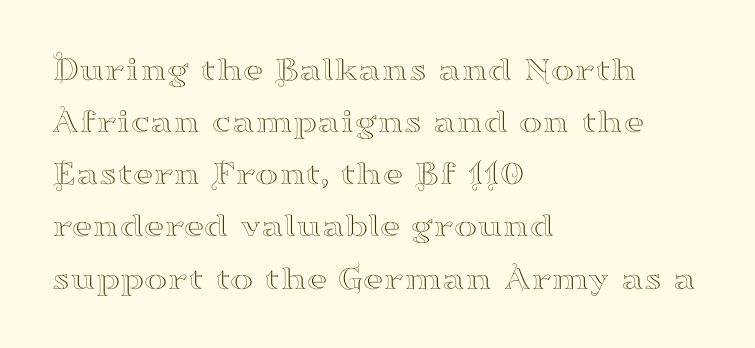
Beneath every word, the page is bare. Think of a printed novel: that variable character pitch is what you see here. Tracking here is standard; glyphs follow each other at the usual distance. Evenly set lines give the paragraph a standard silhouette.
